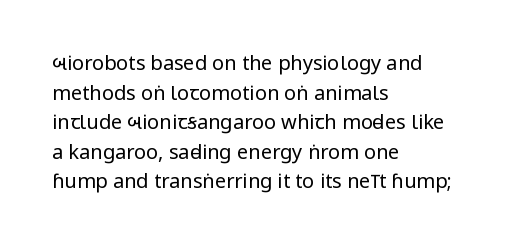
The image shows 20 px text type, upright; set left-aligned, normal line spacing (1.48x), normal letter spacing, not underlined.
